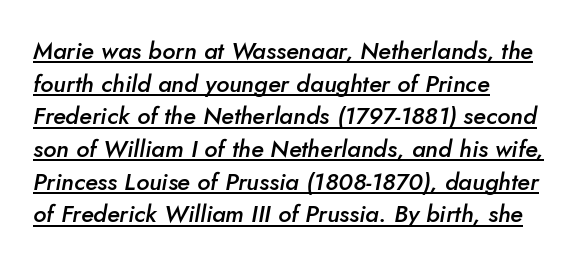
The face used here is a semibold: visibly heavier than regular, lighter than bold. The line texture is even and compact thanks to regular tracking. The whole block is typeset with a tilt. Does the copy run flush right? No — it runs flush left.
